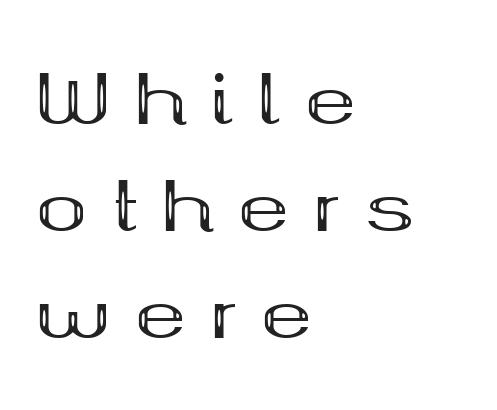
The image shows 69 px bold, wide serif type, upright; set left-aligned, normal line spacing (1.55x), unusually wide letter spacing (+0.35 em), not underlined; medium stroke contrast and a medium x-height.
